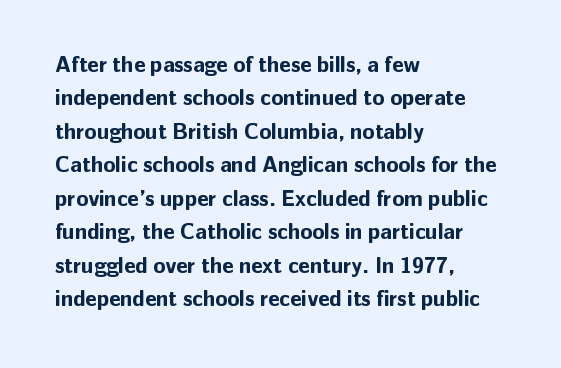
The image shows 22 px bold type, upright; set left-aligned, normal line spacing (1.52x), normal letter spacing, not underlined.
